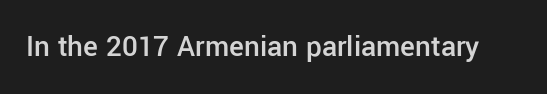
The space directly below the letters is spotless. The letters advance in unequal steps, a hallmark of proportional type. Look at the stroke-to-counter ratio: somewhat heavy, a semibold. Glyph-to-glyph distance matches everyday printed text.
